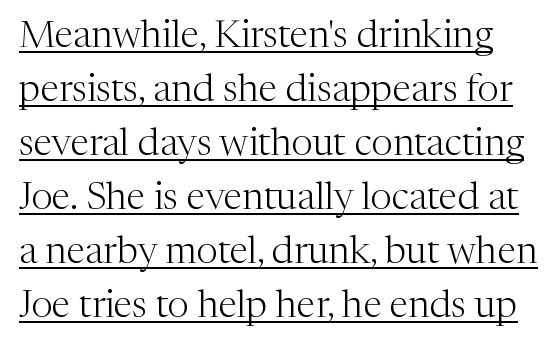
The image shows 38 px light serif type, upright; set normal line spacing (1.42x), normal letter spacing, underlined; medium stroke contrast and a medium x-height.
